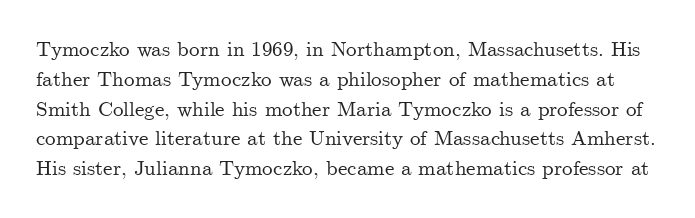
{"italic": "no", "underline": "no", "line_spacing": "normal", "line_spacing_ratio": 1.42, "letter_spacing": "normal", "letter_spacing_em": 0.0, "glyph_px": 21}
